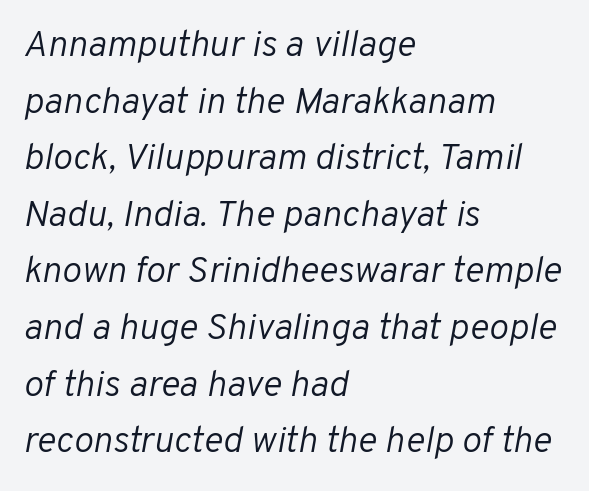
{"italic": "yes", "lean": "right", "slant_degrees": 10, "bold": "no", "weight": "light", "width": "normal", "stroke_contrast": "low", "x_height": "medium", "monospaced": "no", "underline": "no", "align": "left", "line_spacing": "normal", "line_spacing_ratio": 1.53, "letter_spacing": "normal", "letter_spacing_em": 0.0, "glyph_px": 37}
